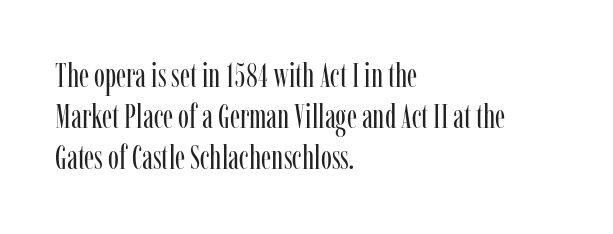
Stroke mass is kept to a normal reading level or below. These lines keep a tight, regular rhythm from letter to letter. The line-height multiplier appears to be the usual default. Proportional: the letters do not fall into vertical columns.
